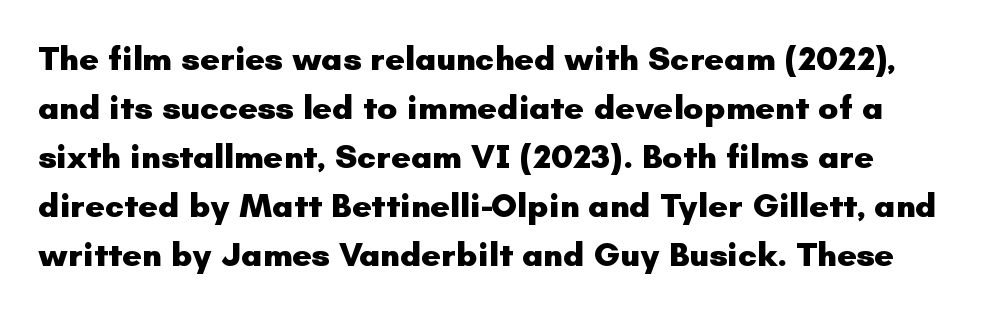
The image shows 34 px heavy sans-serif type, upright; set normal line spacing (1.44x), normal letter spacing, not underlined; low stroke contrast and a small x-height.
